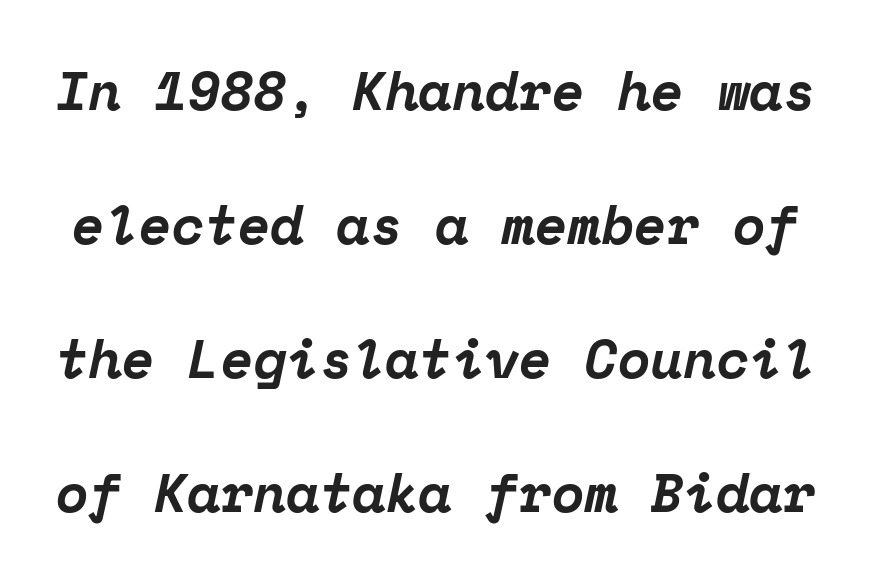
Type without underlining. The rendering uses a bold face; every stroke is thick and dark. In terms of posture, this sample is oblique. A typesetter would call this monospace, since all characters share one set width. Baseline-to-baseline distance is far greater than the letter height.
